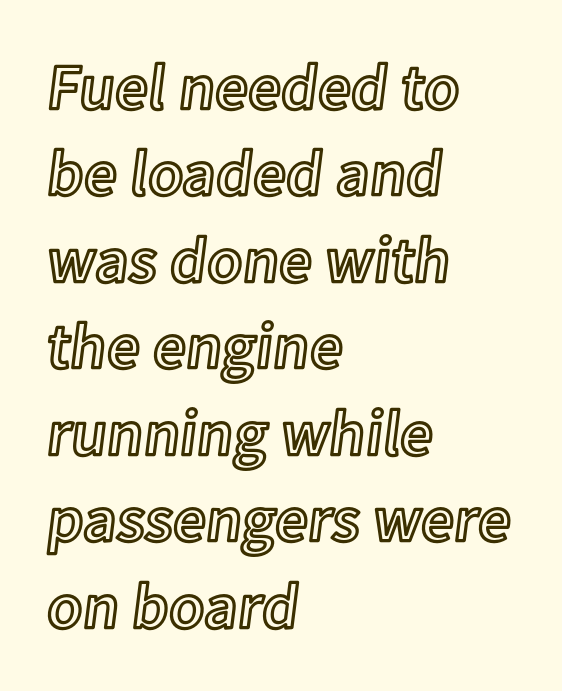
Q: Is the text italic (slanted)? A: Yes.
Q: Is the text underlined? A: No.
Q: How is the paragraph aligned? A: Left-aligned.
Q: Is the spacing between letters normal or unusually wide? A: Normal.
Q: Is the spacing between lines tight, normal or loose? A: Normal.
Q: Width (condensed, normal, or wide)? A: Normal.
Q: x-height? A: Medium.
Q: Monospaced? A: No.
